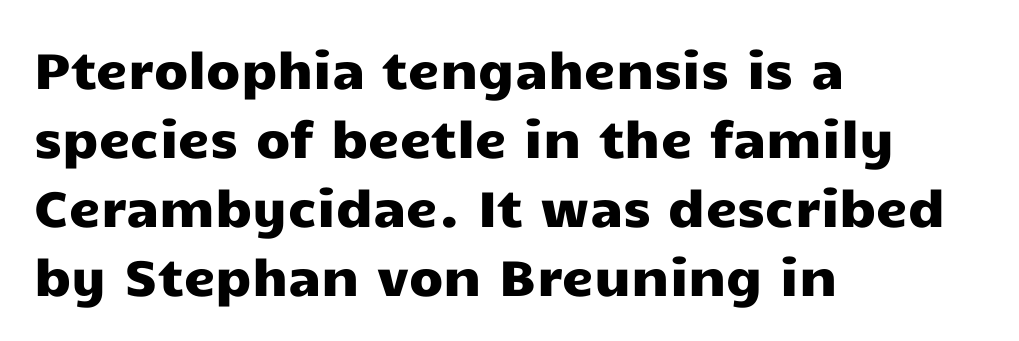
The image shows 50 px wide sans-serif type, upright; set left-aligned, normal line spacing (1.38x), normal letter spacing, not underlined; low stroke contrast and a medium x-height.
